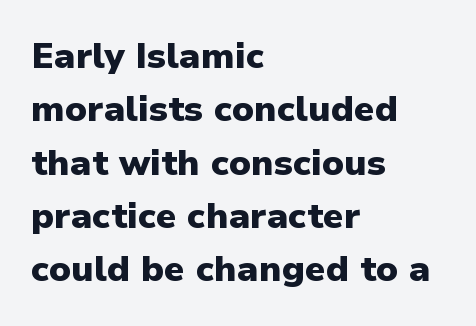
Q: Is the text bold? A: Yes.
Q: Is the text italic (slanted)? A: No, it is upright.
Q: Is the typeface a serif or a sans-serif typeface? A: Sans-serif.
Q: Is the text underlined? A: No.
Q: How is the paragraph aligned? A: Left-aligned.
Q: Is the spacing between letters normal or unusually wide? A: Normal.
Q: Is the spacing between lines tight, normal or loose? A: Normal.
Q: Width (condensed, normal, or wide)? A: Normal.
Q: Stroke contrast? A: Low.
Q: x-height? A: Medium.
Q: Monospaced? A: No.
